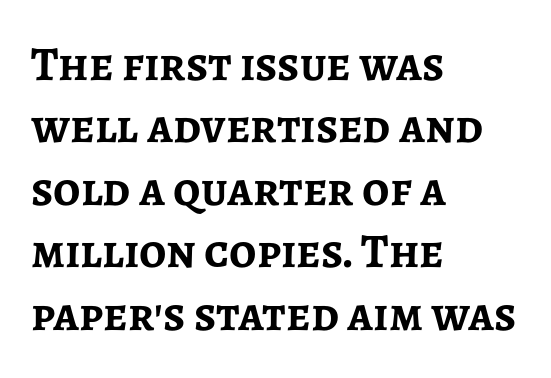
Do the characters align in a grid? No, the font is proportional. What stands out about the letter spacing? Nothing — it is the standard amount. Is there any slant? The stems are plumb. Decoration check: the copy has no underline.
